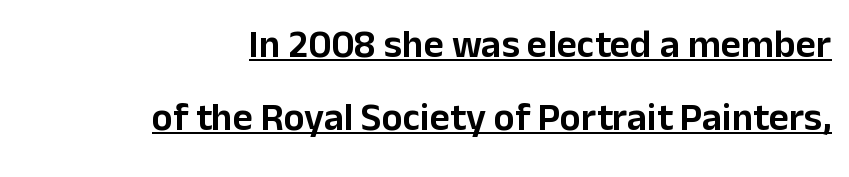
Q: Is the text italic (slanted)? A: No, it is upright.
Q: Is the typeface a serif or a sans-serif typeface? A: Sans-serif.
Q: Is the text underlined? A: Yes.
Q: How is the paragraph aligned? A: Right-aligned.
Q: Is the spacing between letters normal or unusually wide? A: Normal.
Q: Width (condensed, normal, or wide)? A: Normal.
Q: Stroke contrast? A: Low.
Q: x-height? A: Medium.
Q: Monospaced? A: No.
